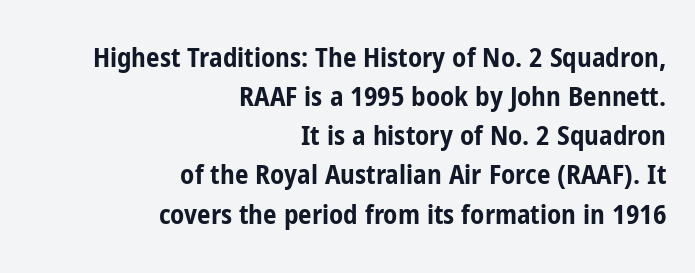
This rendering uses right alignment, leaving the left contour irregular. When letters stand straight like this, we call the style roman or upright. Heavy-handed strokes throughout: this text is bold. Glyph-to-glyph distance matches everyday printed text.
